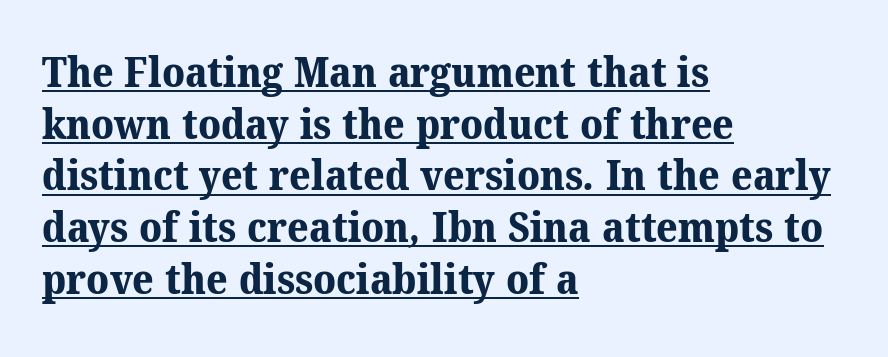
Q: Is the text bold? A: Yes.
Q: Is the typeface a serif or a sans-serif typeface? A: Serif.
Q: Is the text underlined? A: Yes.
Q: How is the paragraph aligned? A: Left-aligned.
Q: Is the spacing between letters normal or unusually wide? A: Normal.
Q: Width (condensed, normal, or wide)? A: Normal.
Q: Stroke contrast? A: Medium.
Q: x-height? A: Medium.
Q: Monospaced? A: No.
